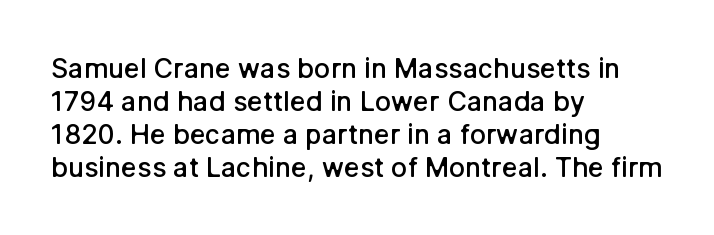
The compositor pushed each line to the left boundary. The space beneath each line is pristine and unruled. Moderately thickened strokes mark this as semibold type. Letter spacing: default. Quick note: not italic, upright.
